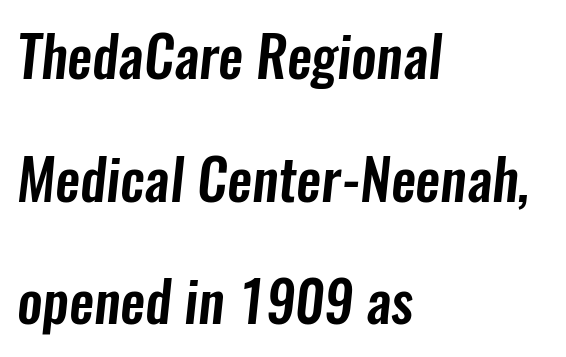
Q: Is the typeface a serif or a sans-serif typeface? A: Sans-serif.
Q: Is the text underlined? A: No.
Q: How is the paragraph aligned? A: Left-aligned.
Q: Is the spacing between letters normal or unusually wide? A: Normal.
Q: Is the spacing between lines tight, normal or loose? A: Loose.
Q: Width (condensed, normal, or wide)? A: Condensed.
Q: Stroke contrast? A: Low.
Q: x-height? A: Medium.
Q: Monospaced? A: No.
